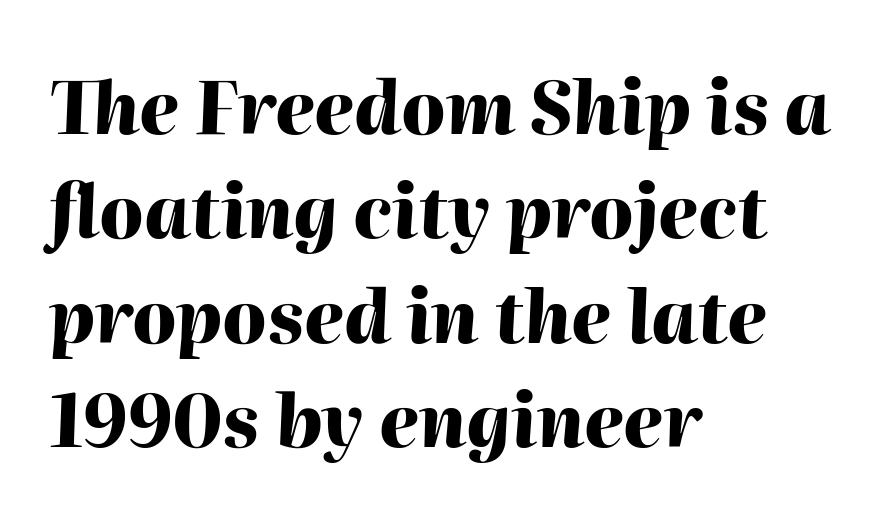
Q: Is the text bold? A: Yes.
Q: Is the text italic (slanted)? A: Yes, it leans right by about 2 degrees.
Q: Is the text underlined? A: No.
Q: How is the paragraph aligned? A: Left-aligned.
Q: Is the spacing between letters normal or unusually wide? A: Normal.
Q: Is the spacing between lines tight, normal or loose? A: Normal.
Q: Width (condensed, normal, or wide)? A: Normal.
Q: Stroke contrast? A: High.
Q: x-height? A: Medium.
Q: Monospaced? A: No.
